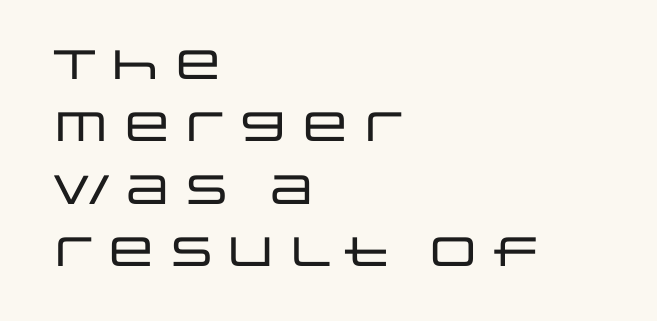
The text was rendered using a sans face with plain stroke endings. These lines stack with their left ends in a neat column. Letter spacing: default. Posture: straight, roman, zero tilt.
